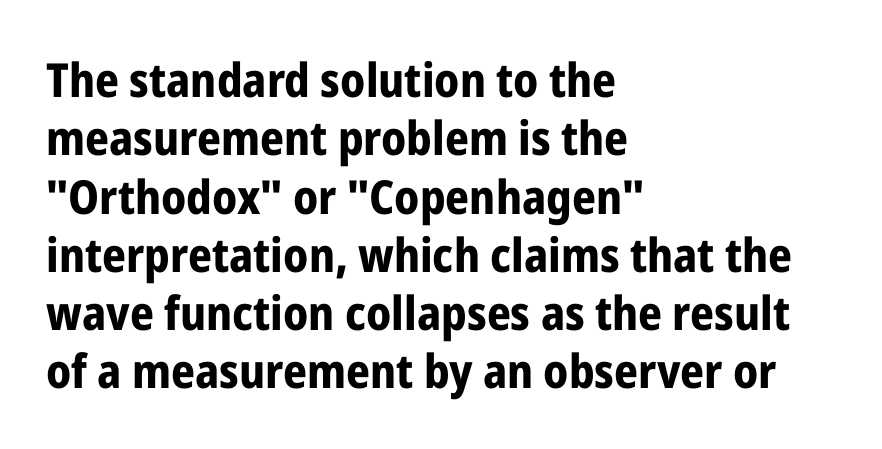
{"serif": "no", "italic": "no", "bold": "yes", "weight": "bold", "width": "condensed", "stroke_contrast": "low", "x_height": "medium", "monospaced": "no", "underline": "no", "align": "left", "line_spacing_ratio": 1.24, "letter_spacing": "normal", "letter_spacing_em": 0.0, "glyph_px": 47}
